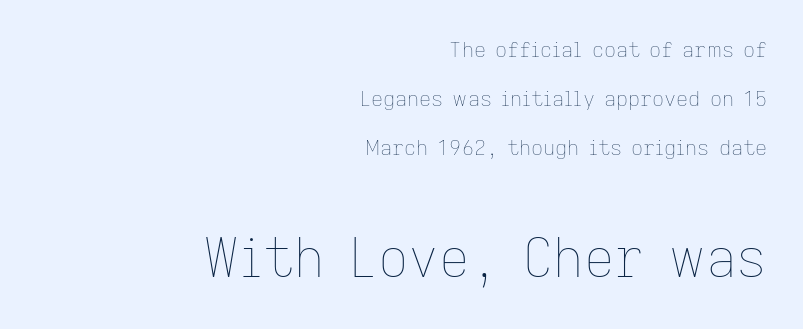
The image shows 53 px thin type, upright; set right-aligned, loose line spacing (2.33x), normal letter spacing, not underlined; the second (bottom) block is 2.52x larger; low stroke contrast and a medium x-height.
